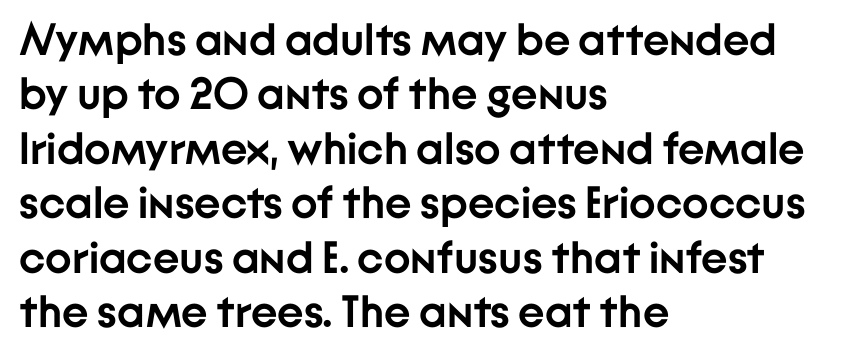
Q: Is the text bold? A: Yes.
Q: Is the text italic (slanted)? A: No, it is upright.
Q: Is the typeface a serif or a sans-serif typeface? A: Sans-serif.
Q: Is the text underlined? A: No.
Q: How is the paragraph aligned? A: Left-aligned.
Q: Is the spacing between letters normal or unusually wide? A: Normal.
Q: Width (condensed, normal, or wide)? A: Normal.
Q: Stroke contrast? A: Low.
Q: x-height? A: Medium.
Q: Monospaced? A: No.
